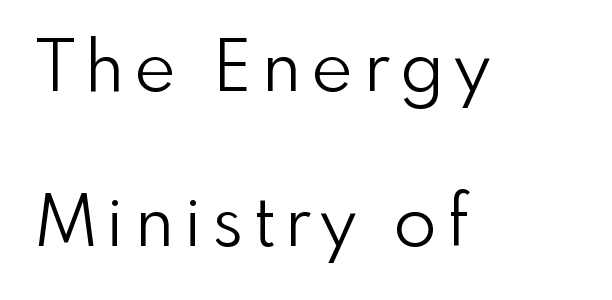
The block of text is sparse from top to bottom, with ample space between rows. The lines are quadded left. Tall strokes in this sample are plumb rather than angled. Clear beneath every line of the passage.
